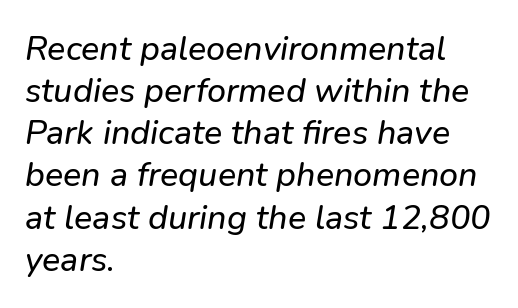
Q: Is the typeface a serif or a sans-serif typeface? A: Sans-serif.
Q: Is the text underlined? A: No.
Q: How is the paragraph aligned? A: Left-aligned.
Q: Is the spacing between letters normal or unusually wide? A: Normal.
Q: Width (condensed, normal, or wide)? A: Normal.
Q: Stroke contrast? A: Low.
Q: x-height? A: Medium.
Q: Monospaced? A: No.
